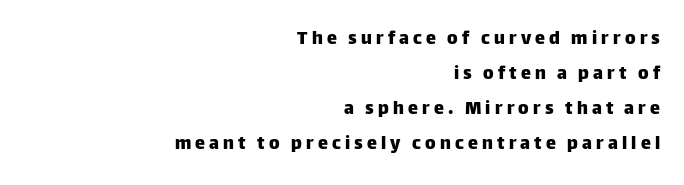
The image shows 20 px text type, upright; set right-aligned, line spacing 1.75x, unusually wide letter spacing (+0.21 em), not underlined.
